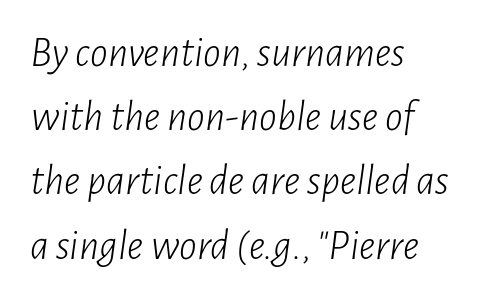
Q: Is the text bold? A: No.
Q: Is the text italic (slanted)? A: Yes, it leans right by about 7 degrees.
Q: Is the text underlined? A: No.
Q: How is the paragraph aligned? A: Left-aligned.
Q: Is the spacing between letters normal or unusually wide? A: Normal.
Q: Is the spacing between lines tight, normal or loose? A: Normal.
Q: Width (condensed, normal, or wide)? A: Condensed.
Q: Stroke contrast? A: Low.
Q: x-height? A: Medium.
Q: Monospaced? A: No.
